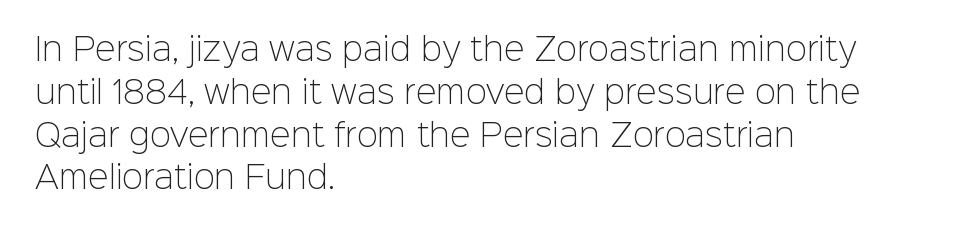
Q: Is the text bold? A: No.
Q: Is the text italic (slanted)? A: No, it is upright.
Q: Is the typeface a serif or a sans-serif typeface? A: Sans-serif.
Q: Is the text underlined? A: No.
Q: How is the paragraph aligned? A: Left-aligned.
Q: Is the spacing between letters normal or unusually wide? A: Normal.
Q: Is the spacing between lines tight, normal or loose? A: Normal.
Q: Width (condensed, normal, or wide)? A: Normal.
Q: Stroke contrast? A: Low.
Q: x-height? A: Medium.
Q: Monospaced? A: No.
